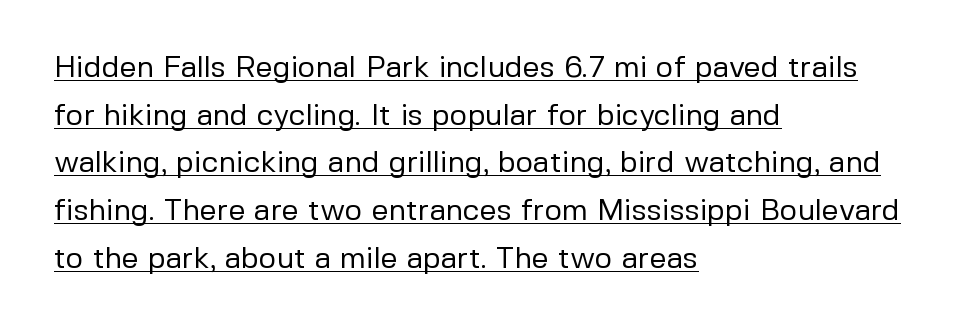
The image shows 30 px regular-weight sans-serif type, upright; set left-aligned, normal line spacing (1.59x), normal letter spacing, underlined; low stroke contrast and a medium x-height.
